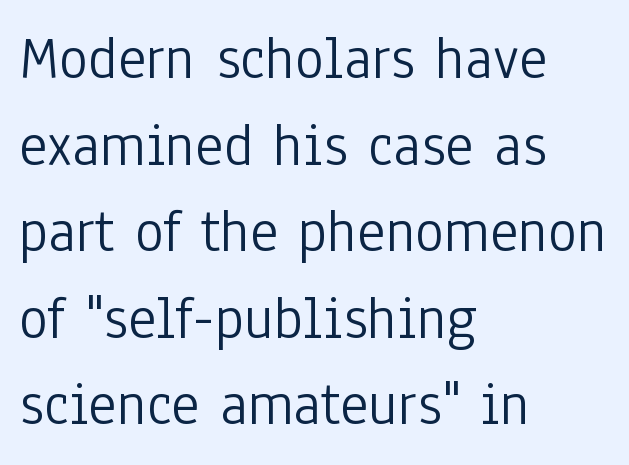
{"serif": "no", "italic": "no", "bold": "no", "weight": "light", "width": "condensed", "stroke_contrast": "low", "x_height": "medium", "monospaced": "no", "underline": "no", "align": "left", "line_spacing": "normal", "line_spacing_ratio": 1.42, "letter_spacing": "normal", "letter_spacing_em": 0.0, "glyph_px": 61}
